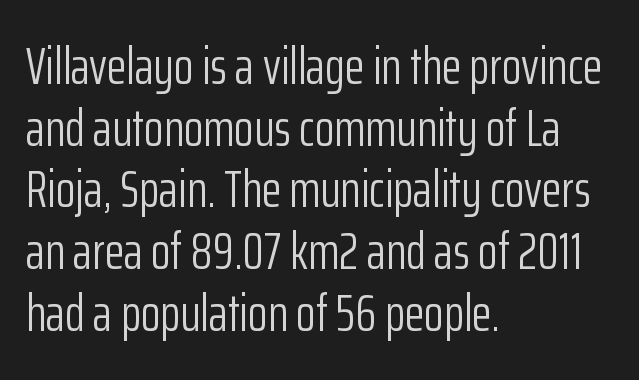
Q: Is the text bold? A: No.
Q: Is the text italic (slanted)? A: No, it is upright.
Q: Is the typeface a serif or a sans-serif typeface? A: Sans-serif.
Q: Is the text underlined? A: No.
Q: How is the paragraph aligned? A: Left-aligned.
Q: Is the spacing between letters normal or unusually wide? A: Normal.
Q: Width (condensed, normal, or wide)? A: Condensed.
Q: Stroke contrast? A: Low.
Q: x-height? A: Medium.
Q: Monospaced? A: No.
